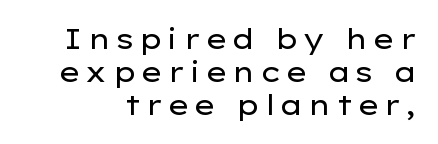
{"serif": "no", "italic": "no", "bold": "no", "weight": "regular", "width": "wide", "stroke_contrast": "low", "x_height": "medium", "monospaced": "no", "underline": "no", "line_spacing_ratio": 1.18, "glyph_px": 28}
